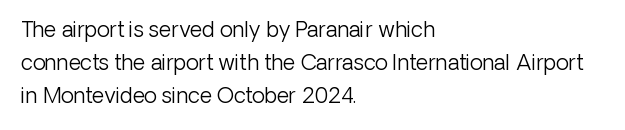
The image shows 21 px text type, upright; set left-aligned, normal line spacing (1.56x), normal letter spacing, not underlined.
